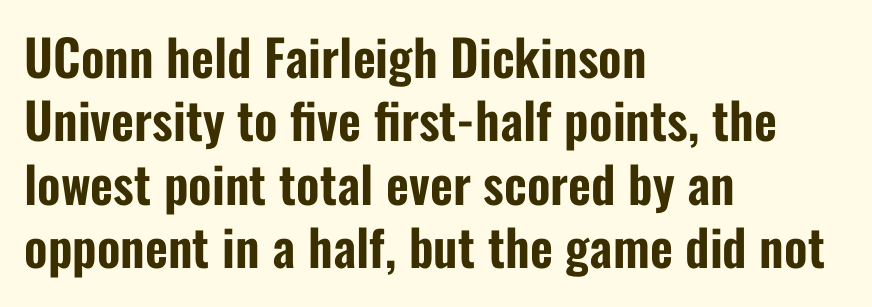
{"serif": "no", "italic": "no", "width": "condensed", "stroke_contrast": "low", "x_height": "medium", "monospaced": "no", "underline": "no", "align": "left", "line_spacing": "normal", "line_spacing_ratio": 1.27, "letter_spacing": "normal", "letter_spacing_em": 0.0, "glyph_px": 50}
